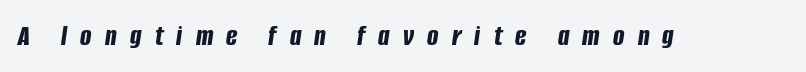
{"italic": "yes", "lean": "right", "slant_degrees": 8, "bold": "yes", "weight": "bold", "width": "condensed", "stroke_contrast": "low", "x_height": "large", "monospaced": "no", "underline": "no", "letter_spacing": "wide", "letter_spacing_em": 0.44, "glyph_px": 30}
